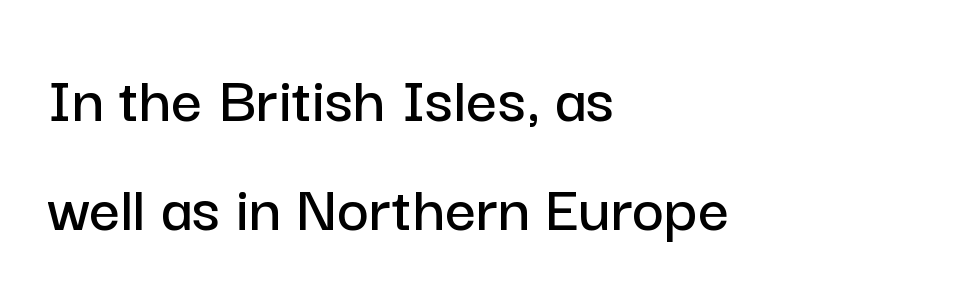
You could call the tracking neutral — neither tight nor loose. Decoration check: the copy has no underline. You can tell it's not italic because the verticals are truly vertical. Where is the straight margin? On the left. Nothing sits at the stroke ends, so this counts as sans-serif.
